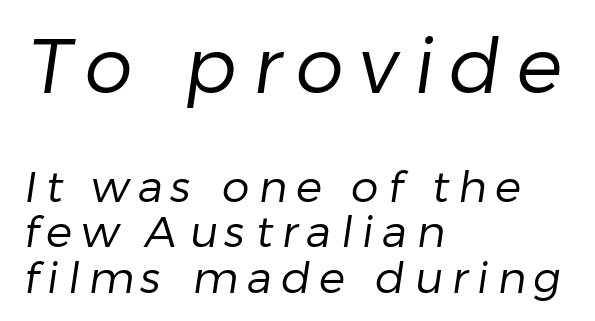
{"serif": "no", "bold": "no", "weight": "regular", "width": "normal", "stroke_contrast": "low", "x_height": "medium", "monospaced": "no", "underline": "no", "align": "left", "line_spacing": "tight", "line_spacing_ratio": 1.03, "letter_spacing": "wide", "letter_spacing_em": 0.2, "larger_block": "first", "size_ratio": 1.75, "glyph_px": 77}
